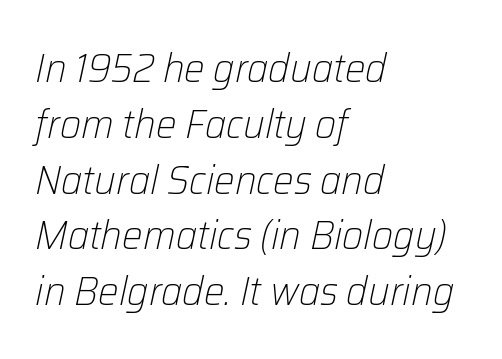
The image shows 41 px light type, italic (leaning right); set left-aligned, normal line spacing (1.36x), normal letter spacing, not underlined; low stroke contrast and a medium x-height.
